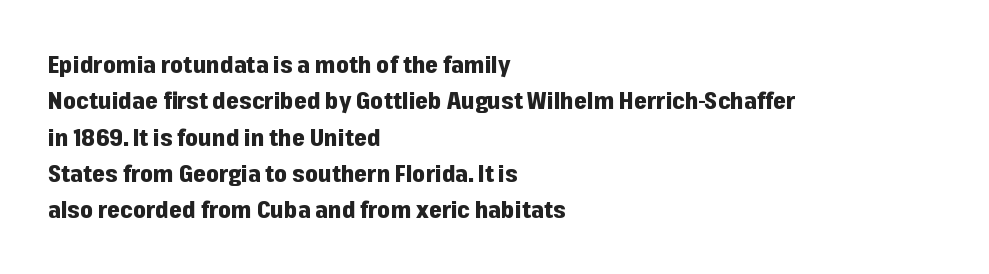
{"italic": "no", "bold": "yes", "underline": "no", "align": "left", "line_spacing": "normal", "line_spacing_ratio": 1.58, "letter_spacing": "normal", "letter_spacing_em": 0.0, "glyph_px": 23}
